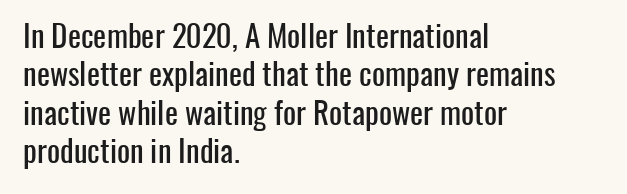
{"serif": "no", "italic": "no", "width": "condensed", "stroke_contrast": "low", "x_height": "medium", "monospaced": "no", "underline": "no", "align": "left", "line_spacing_ratio": 1.24, "letter_spacing": "normal", "letter_spacing_em": 0.0, "glyph_px": 31}
